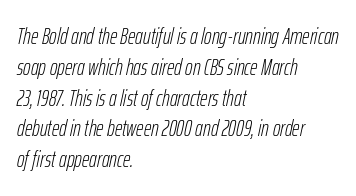
This rendering features lettering with no underline. Leading matches the norm, producing a regular column. The font is comparable to plain body text, perhaps lighter. The lines in this sample share a left origin and differ only in where they stop. If you drew a line through each stem, it would be angled. Tracking here is standard; glyphs follow each other at the usual distance.
